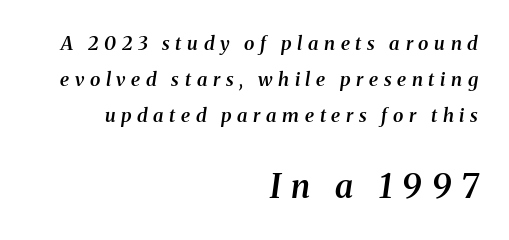
{"serif": "yes", "italic": "yes", "lean": "right", "slant_degrees": 8, "bold": "semi", "weight": "semibold", "width": "normal", "stroke_contrast": "medium", "x_height": "medium", "monospaced": "no", "underline": "no", "align": "right", "line_spacing_ratio": 1.89, "letter_spacing": "wide", "letter_spacing_em": 0.3, "larger_block": "second", "size_ratio": 1.74, "glyph_px": 33}
